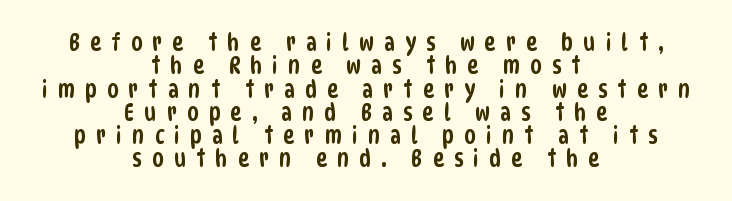
Q: Is the text underlined? A: No.
Q: How is the paragraph aligned? A: Centered.
Q: Is the spacing between letters normal or unusually wide? A: Unusually wide.
Q: Is the spacing between lines tight, normal or loose? A: Tight.
